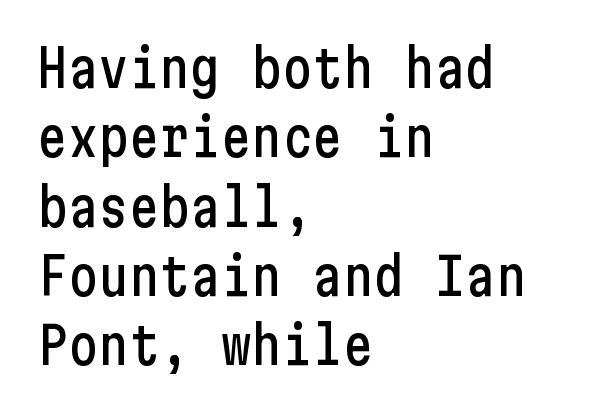
Q: Is the text italic (slanted)? A: No, it is upright.
Q: Is the typeface a serif or a sans-serif typeface? A: Sans-serif.
Q: Is the text underlined? A: No.
Q: How is the paragraph aligned? A: Left-aligned.
Q: Is the spacing between letters normal or unusually wide? A: Normal.
Q: Is the spacing between lines tight, normal or loose? A: Normal.
Q: Width (condensed, normal, or wide)? A: Condensed.
Q: Stroke contrast? A: Low.
Q: x-height? A: Medium.
